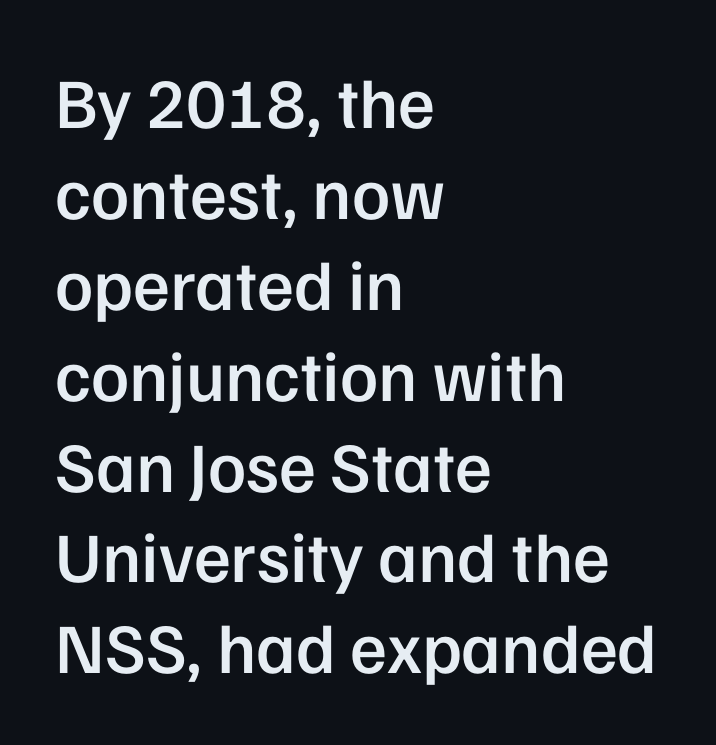
Beneath every word, the page is bare. The face used here is rendered with its standard letterfit. Italic: no, the glyphs are upright roman. Nope, no serifs anywhere on these letters. Compared with typical paragraphs, the rows here are spaced about the same.
